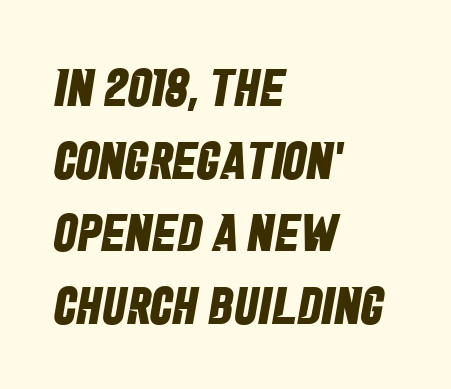
The image shows 53 px bold, condensed sans-serif type; set left-aligned, normal line spacing (1.37x), normal letter spacing, not underlined; low stroke contrast and a large x-height.
